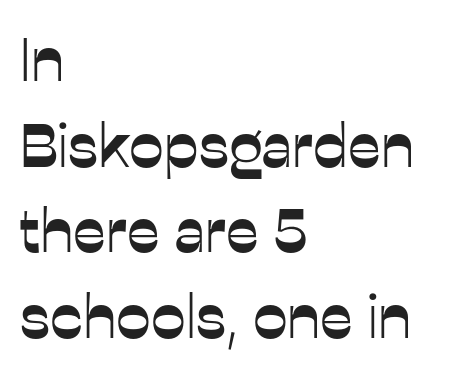
Q: Is the text italic (slanted)? A: No, it is upright.
Q: Is the typeface a serif or a sans-serif typeface? A: Sans-serif.
Q: Is the text underlined? A: No.
Q: How is the paragraph aligned? A: Left-aligned.
Q: Is the spacing between letters normal or unusually wide? A: Normal.
Q: Is the spacing between lines tight, normal or loose? A: Normal.
Q: Width (condensed, normal, or wide)? A: Normal.
Q: Stroke contrast? A: Low.
Q: x-height? A: Medium.
Q: Monospaced? A: No.
